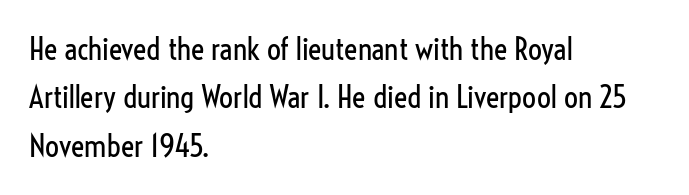
The image shows 31 px regular-weight, condensed sans-serif type, upright; set left-aligned, normal line spacing (1.56x), normal letter spacing, not underlined; low stroke contrast and a medium x-height.
